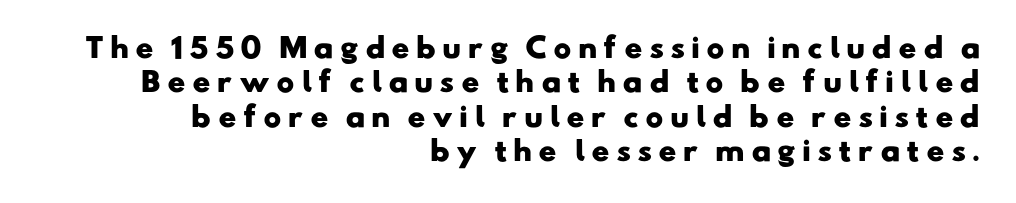
The horizontal fit of the characters is loose and conspicuously gappy. Rule under the text: the space is simply empty. Compared with typical paragraphs, the rows here are spaced about the same. Horizontal alignment here is rightward, an uncommon choice for prose. The typesetting leans heavy: a genuine bold.
